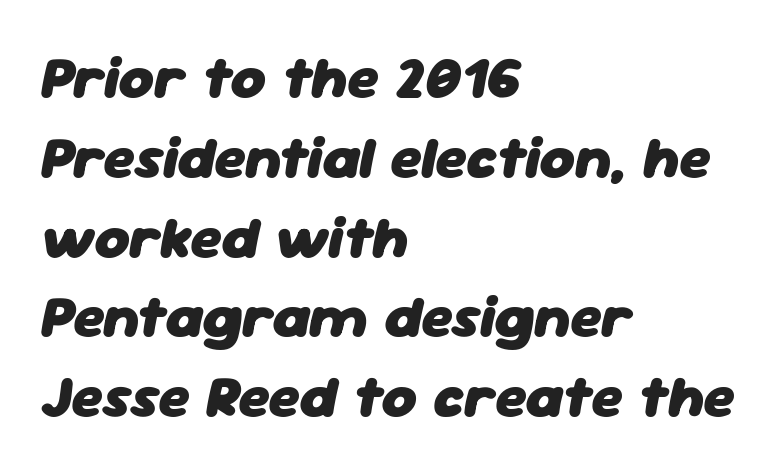
This rendering uses left alignment, leaving the right contour irregular. Between one letter and the next there's only the usual sliver of space. Each row of text sits above clean, open space. The characters look thick and weighty, a clear bold. Note the varied advance widths — an 'i' is clearly narrower than an 'm'.
